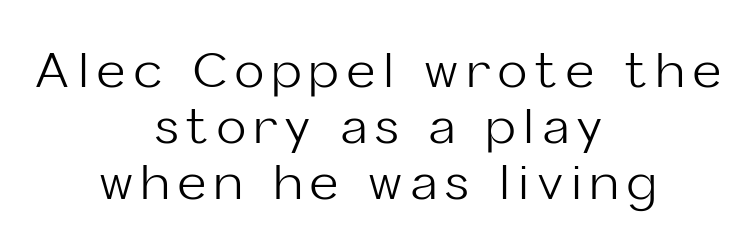
The image shows 49 px light sans-serif type, upright; set centered, tight line spacing (1.14x), not underlined; low stroke contrast and a medium x-height.
